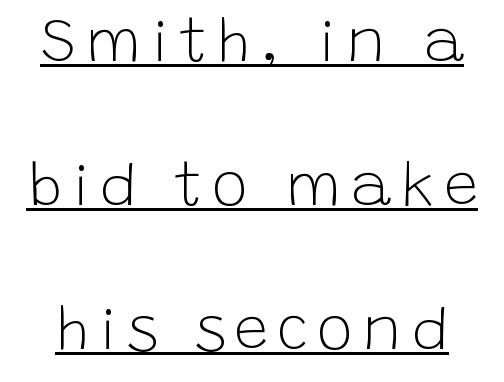
The specimen reads as upright at a glance. The face used here appears with an underline applied. The rendering uses a large line-height, opening up the rows. Stems and bowls with no extra thickness — not bold.
